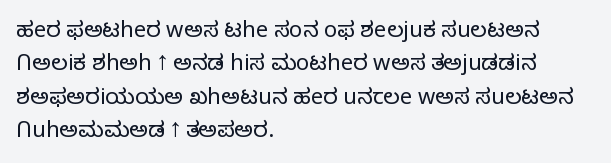
Q: Is the text bold? A: No.
Q: Is the text italic (slanted)? A: No, it is upright.
Q: Is the text underlined? A: No.
Q: How is the paragraph aligned? A: Left-aligned.
Q: Is the spacing between letters normal or unusually wide? A: Normal.
Q: Is the spacing between lines tight, normal or loose? A: Normal.
